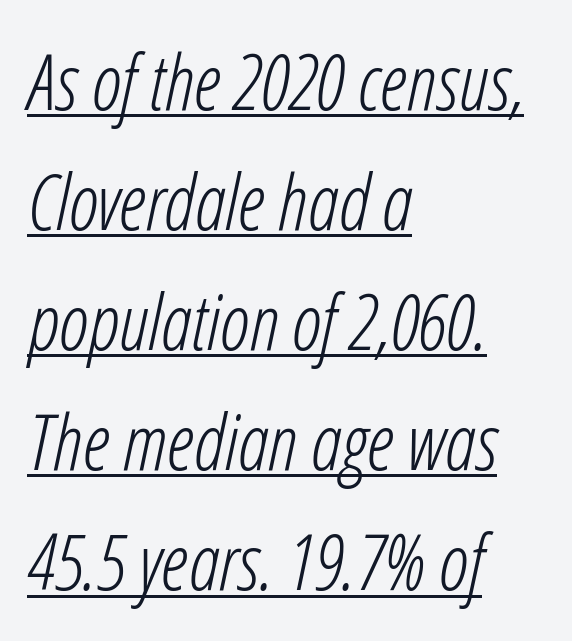
The image shows 77 px light, condensed type, italic (leaning right); set left-aligned, normal line spacing (1.56x), normal letter spacing, underlined; low stroke contrast and a medium x-height.
